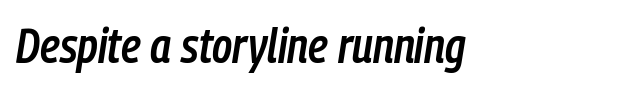
Q: Is the text bold? A: Semi-bold.
Q: Is the text italic (slanted)? A: Yes, it leans right by about 9 degrees.
Q: Is the text underlined? A: No.
Q: Is the spacing between letters normal or unusually wide? A: Normal.
Q: Width (condensed, normal, or wide)? A: Condensed.
Q: Stroke contrast? A: Low.
Q: x-height? A: Medium.
Q: Monospaced? A: No.
